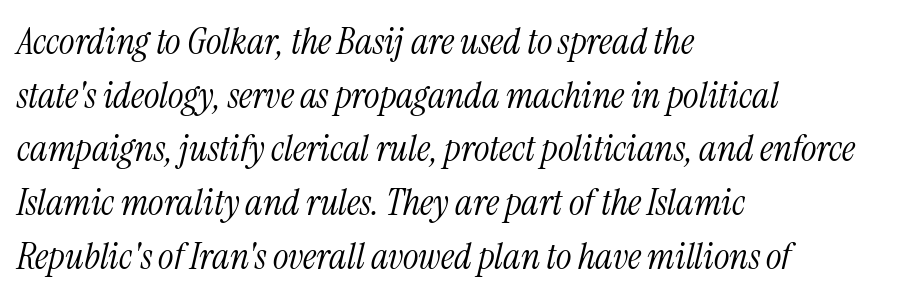
{"serif": "yes", "italic": "yes", "lean": "right", "slant_degrees": 13, "bold": "no", "weight": "light", "width": "condensed", "stroke_contrast": "medium", "x_height": "medium", "monospaced": "no", "underline": "no", "align": "left", "line_spacing": "normal", "line_spacing_ratio": 1.45, "letter_spacing": "normal", "letter_spacing_em": 0.0, "glyph_px": 37}
